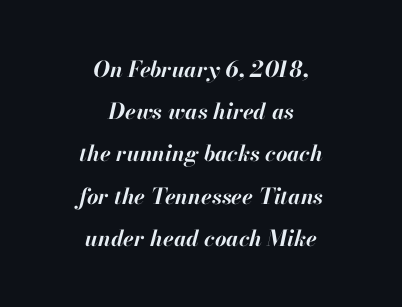
Q: Is the text bold? A: Yes.
Q: Is the text italic (slanted)? A: Yes, it leans right by about 13 degrees.
Q: Is the text underlined? A: No.
Q: How is the paragraph aligned? A: Centered.
Q: Is the spacing between letters normal or unusually wide? A: Normal.
Q: Is the spacing between lines tight, normal or loose? A: Loose.
